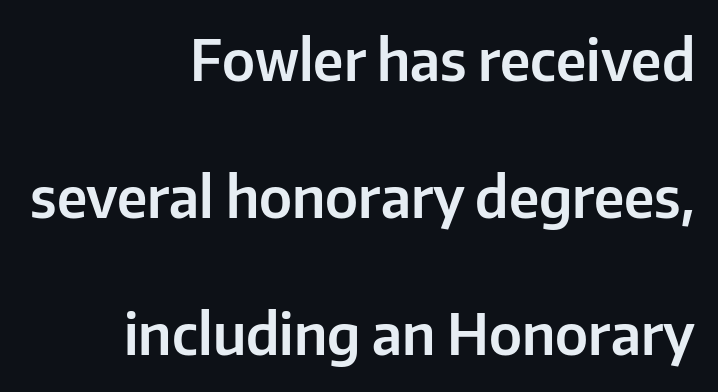
{"serif": "no", "italic": "no", "width": "normal", "stroke_contrast": "low", "x_height": "medium", "monospaced": "no", "underline": "no", "align": "right", "line_spacing": "loose", "line_spacing_ratio": 2.45, "letter_spacing": "normal", "letter_spacing_em": 0.0, "glyph_px": 56}
